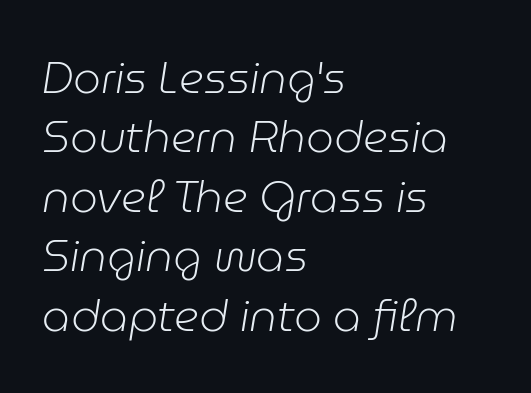
The image shows 44 px light type, italic (leaning right); set left-aligned, normal line spacing (1.35x), normal letter spacing, not underlined; low stroke contrast and a medium x-height.
